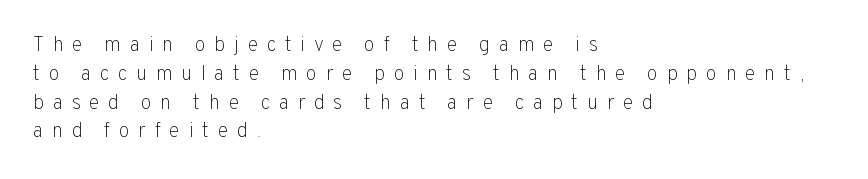
Q: Is the text bold? A: No.
Q: Is the text italic (slanted)? A: No, it is upright.
Q: Is the text underlined? A: No.
Q: How is the paragraph aligned? A: Left-aligned.
Q: Is the spacing between letters normal or unusually wide? A: Unusually wide.
Q: Is the spacing between lines tight, normal or loose? A: Normal.
